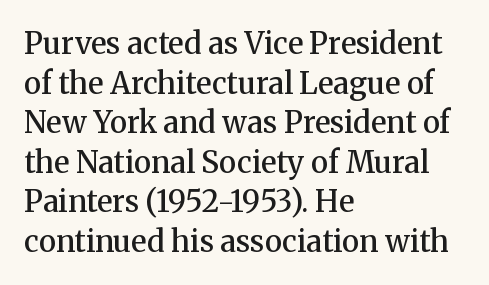
No italicization has been applied; the sample stays upright. Its strokes are somewhat broadened, the hallmark of semibold type. Short and long lines alike share a common starting point at left. Regarding leading, the lines here are spaced in the standard way. Do the characters align in a grid? No, the font is proportional. The font family rendered here belongs to the serif group.
